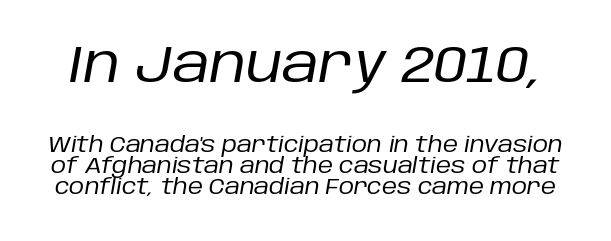
The lettering tilts uniformly, giving the passage an italic look. Caption: standard tracking, unaltered. Compared with a typical body face, this is equally light or lighter still. A typesetter would call this leading minimal, almost set solid. Check the space under the baseline: it is left empty. You get the large type first, then a drop to smaller type.
